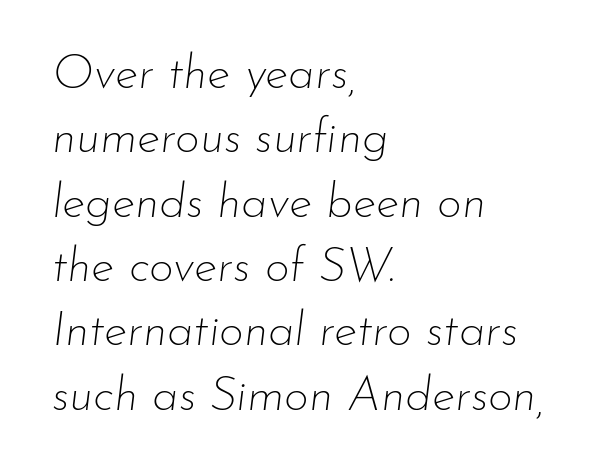
Where is the straight margin? On the left. Nothing unusual about the tracking: characters are spaced as the font intends. The strokes are not fattened; the text isn't bold. Think of a printed novel: that variable character pitch is what you see here. The vertical gap from one line to the next is medium. Quick note: italic.
